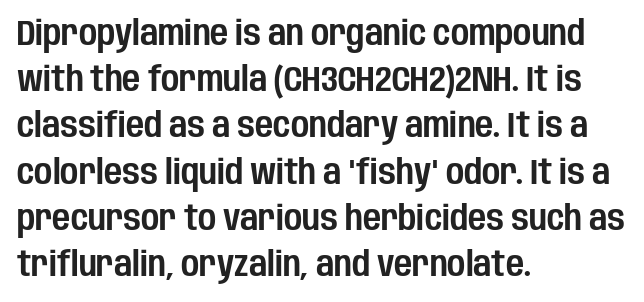
{"serif": "no", "italic": "no", "width": "condensed", "stroke_contrast": "low", "x_height": "large", "monospaced": "no", "underline": "no", "align": "left", "line_spacing": "normal", "line_spacing_ratio": 1.32, "letter_spacing": "normal", "letter_spacing_em": 0.0, "glyph_px": 35}
